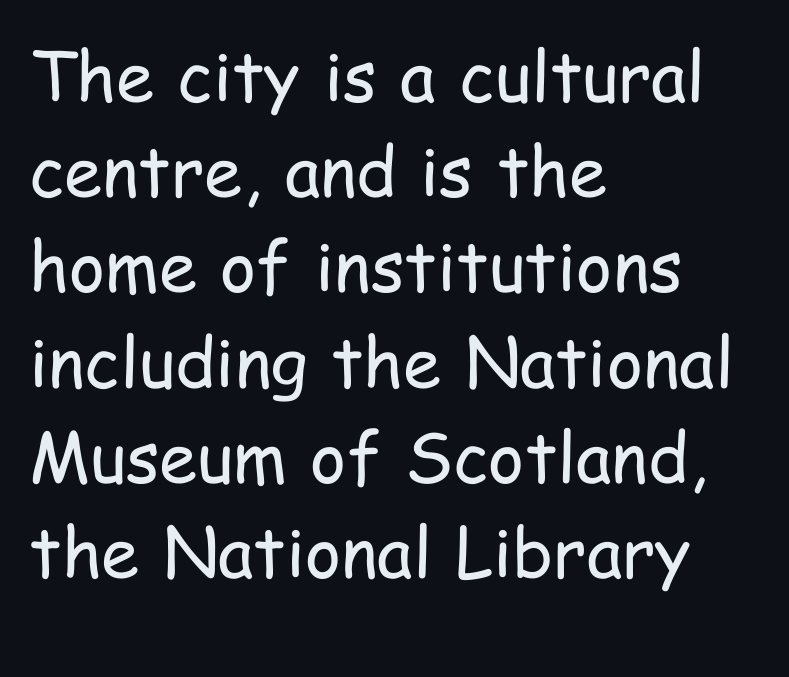
The image shows 69 px regular-weight, condensed sans-serif type, upright; set left-aligned, normal line spacing (1.38x), normal letter spacing, not underlined; low stroke contrast and a medium x-height.
